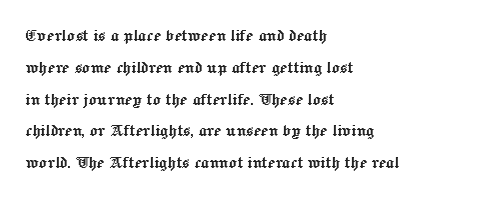
The letterforms sit shoulder to shoulder at normal distance. Ordinary non-slanted type is in use. All the whitespace from short lines collects on the right. The space between consecutive lines is moderate. The area under the type is left untouched.
